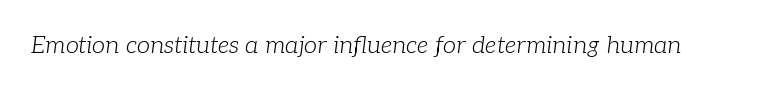
Q: Is the text bold? A: No.
Q: Is the text italic (slanted)? A: Yes, it leans right by about 7 degrees.
Q: Is the text underlined? A: No.
Q: Is the spacing between letters normal or unusually wide? A: Normal.
